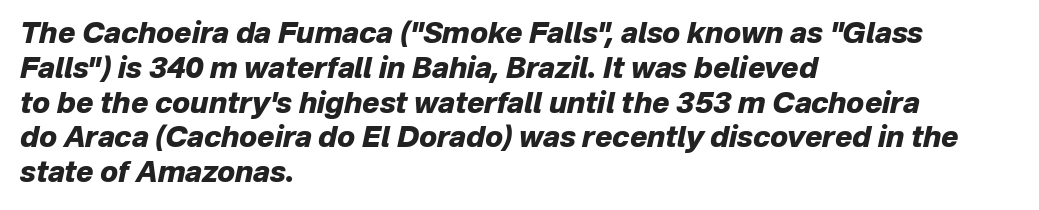
{"italic": "yes", "lean": "right", "slant_degrees": 12, "bold": "yes", "weight": "heavy", "width": "normal", "stroke_contrast": "low", "x_height": "medium", "monospaced": "no", "underline": "no", "align": "left", "line_spacing_ratio": 1.2, "letter_spacing": "normal", "letter_spacing_em": 0.0, "glyph_px": 29}
